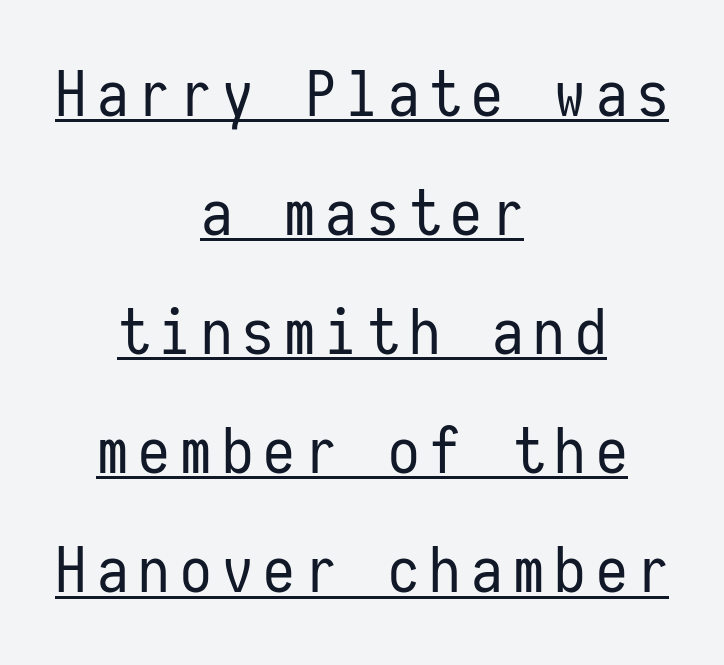
Q: Is the text bold? A: No.
Q: Is the text italic (slanted)? A: No, it is upright.
Q: Is the typeface a serif or a sans-serif typeface? A: Sans-serif.
Q: Is the text underlined? A: Yes.
Q: How is the paragraph aligned? A: Centered.
Q: Width (condensed, normal, or wide)? A: Condensed.
Q: Stroke contrast? A: Low.
Q: x-height? A: Medium.
Q: Monospaced? A: Yes.
